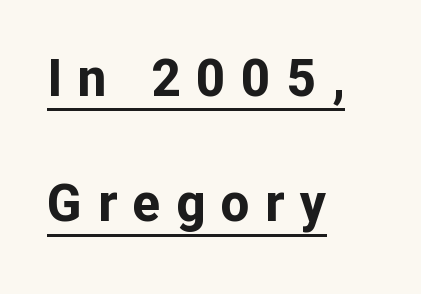
Q: Is the text bold? A: Yes.
Q: Is the text italic (slanted)? A: No, it is upright.
Q: Is the typeface a serif or a sans-serif typeface? A: Sans-serif.
Q: Is the text underlined? A: Yes.
Q: How is the paragraph aligned? A: Left-aligned.
Q: Is the spacing between letters normal or unusually wide? A: Unusually wide.
Q: Is the spacing between lines tight, normal or loose? A: Loose.
Q: Width (condensed, normal, or wide)? A: Normal.
Q: Stroke contrast? A: Low.
Q: x-height? A: Medium.
Q: Monospaced? A: No.
